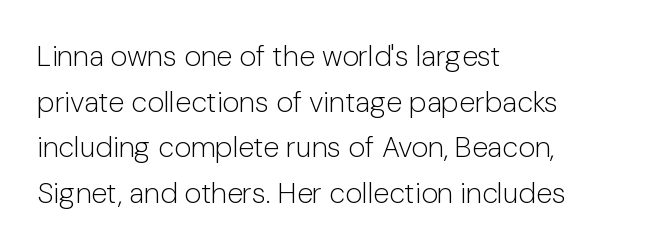
The image shows 29 px light sans-serif type, upright; set left-aligned, normal line spacing (1.57x), normal letter spacing, not underlined; low stroke contrast and a medium x-height.
